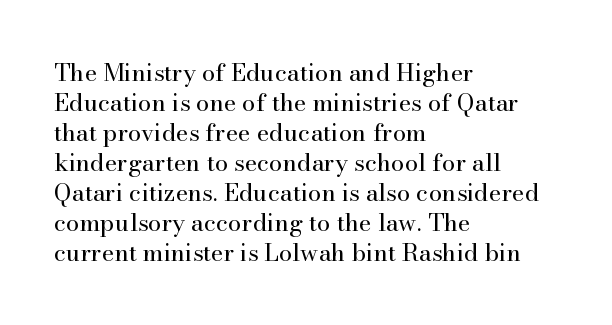
Q: Is the text bold? A: No.
Q: Is the text italic (slanted)? A: No, it is upright.
Q: Is the text underlined? A: No.
Q: How is the paragraph aligned? A: Left-aligned.
Q: Is the spacing between letters normal or unusually wide? A: Normal.
Q: Is the spacing between lines tight, normal or loose? A: Normal.
